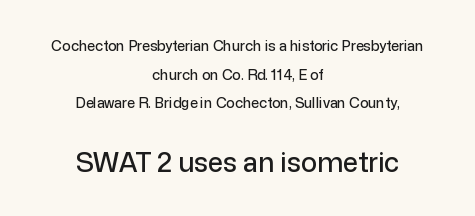
Q: Is the text italic (slanted)? A: No, it is upright.
Q: Is the text underlined? A: No.
Q: How is the paragraph aligned? A: Centered.
Q: Is the spacing between letters normal or unusually wide? A: Normal.
Q: Is the spacing between lines tight, normal or loose? A: Loose.
Q: Which block of text is set in a larger size, the first (top) or the second (bottom)? A: The second (bottom) one.
